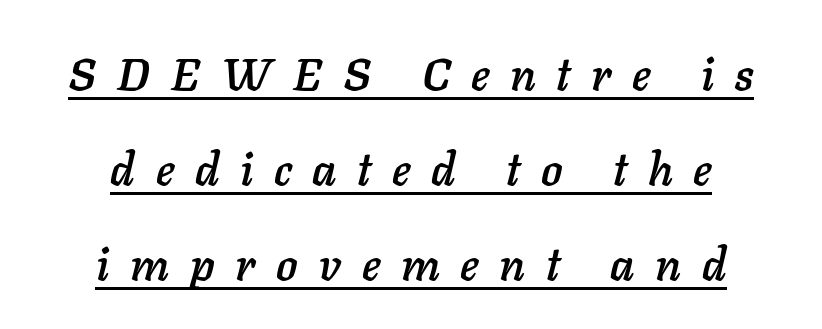
Leading: increased. Casual observation: everything's sitting right in the middle. Tracking here is generous; glyphs stand well apart from one another. A typesetter would call this proportional, since set widths differ per character. Caption: lettering with a line underneath.
